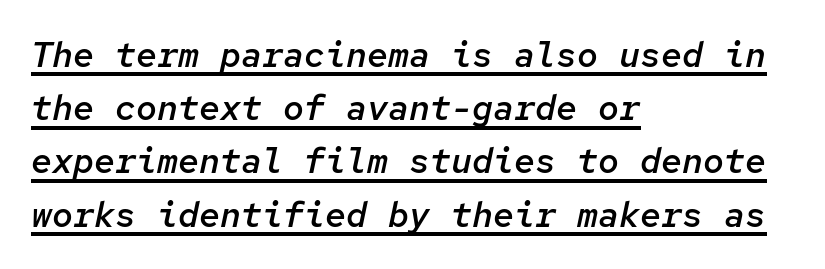
{"italic": "yes", "lean": "right", "slant_degrees": 12, "bold": "semi", "weight": "semibold", "width": "normal", "stroke_contrast": "low", "x_height": "medium", "monospaced": "yes", "underline": "yes", "align": "left", "line_spacing": "normal", "line_spacing_ratio": 1.52, "letter_spacing": "normal", "letter_spacing_em": 0.0, "glyph_px": 35}
